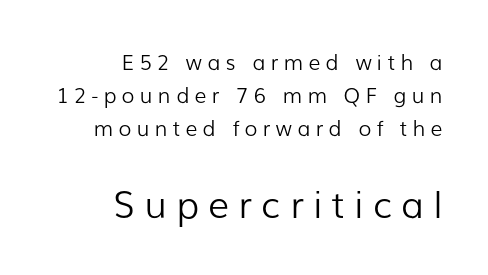
The image shows 37 px light sans-serif type, upright; set right-aligned, normal line spacing (1.58x), unusually wide letter spacing (+0.25 em), not underlined; the second (bottom) block is 1.76x larger; low stroke contrast and a medium x-height.
